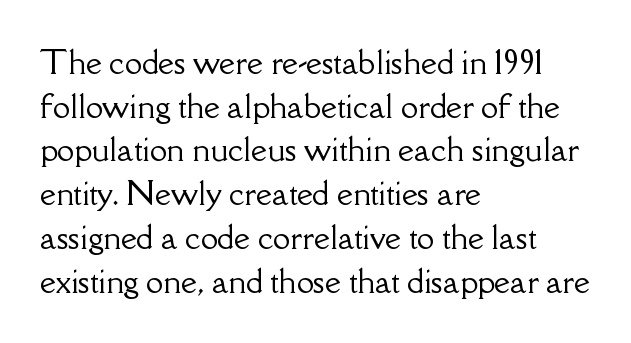
Q: Is the text italic (slanted)? A: No, it is upright.
Q: Is the typeface a serif or a sans-serif typeface? A: Serif.
Q: Is the text underlined? A: No.
Q: How is the paragraph aligned? A: Left-aligned.
Q: Is the spacing between letters normal or unusually wide? A: Normal.
Q: Is the spacing between lines tight, normal or loose? A: Normal.
Q: Width (condensed, normal, or wide)? A: Normal.
Q: Stroke contrast? A: Low.
Q: x-height? A: Small.
Q: Monospaced? A: No.
